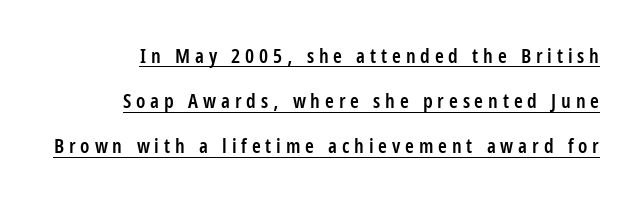
The image shows 20 px text type, upright; set loose line spacing (2.26x), unusually wide letter spacing (+0.24 em), underlined.
